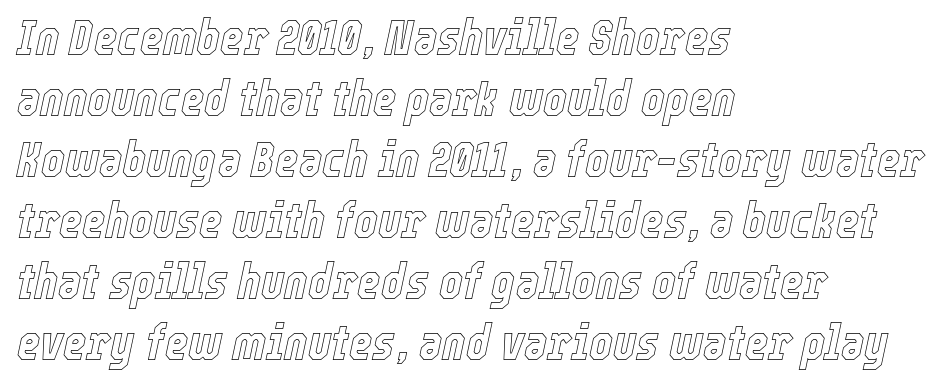
Just letters on the line, the space beneath them empty. If you drew a line through each stem, it would be angled. There is no visible air inserted between adjacent glyphs. Note the varied advance widths — an 'i' is clearly narrower than an 'm'. These lines stack with their left ends in a neat column.
